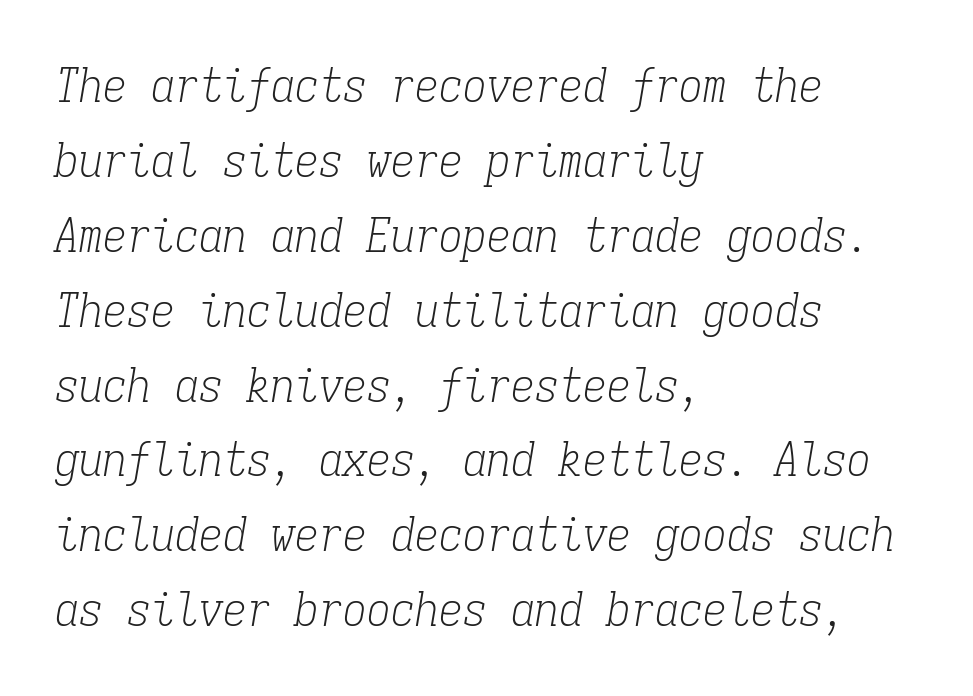
The image shows 48 px light, condensed serif type, italic (leaning right), monospaced; set left-aligned, normal line spacing (1.56x), normal letter spacing, not underlined; low stroke contrast and a medium x-height.
